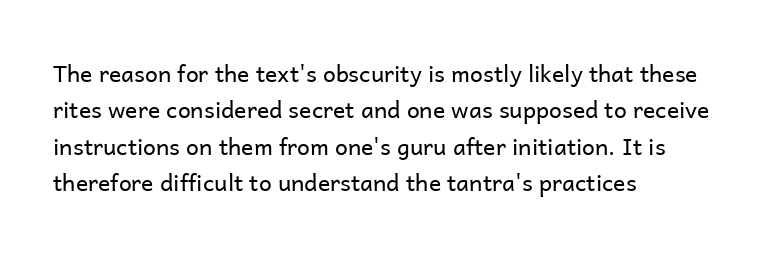
{"italic": "no", "bold": "no", "underline": "no", "align": "left", "line_spacing": "normal", "line_spacing_ratio": 1.58, "letter_spacing": "normal", "letter_spacing_em": 0.0, "glyph_px": 23}
